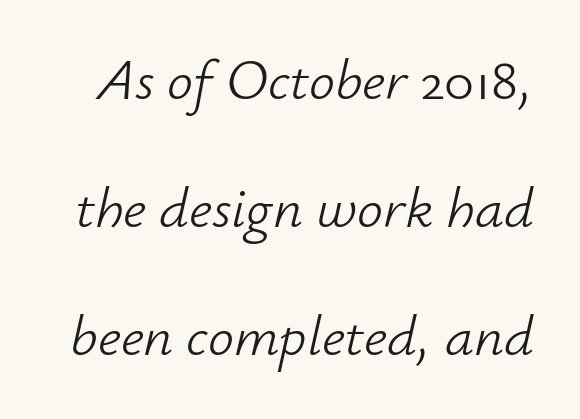
The image shows 58 px light type, italic (leaning right); set loose line spacing (2.21x), normal letter spacing, not underlined; low stroke contrast and a small x-height.
